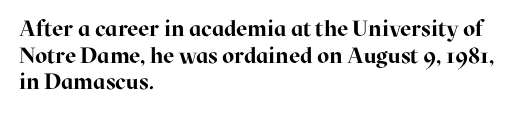
The image shows 22 px bold type, upright; set left-aligned, line spacing 1.21x, normal letter spacing, not underlined.
